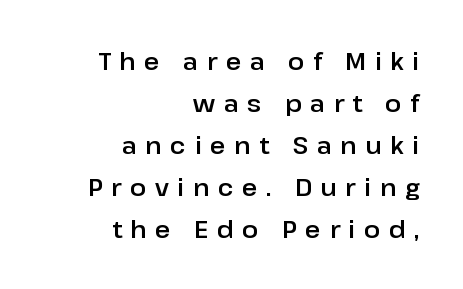
The image shows 24 px text type, upright; set right-aligned, line spacing 1.75x, unusually wide letter spacing (+0.36 em), not underlined.
